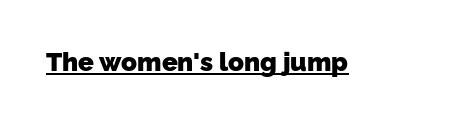
{"bold": "yes", "underline": "yes", "letter_spacing": "normal", "letter_spacing_em": 0.0, "glyph_px": 26}
